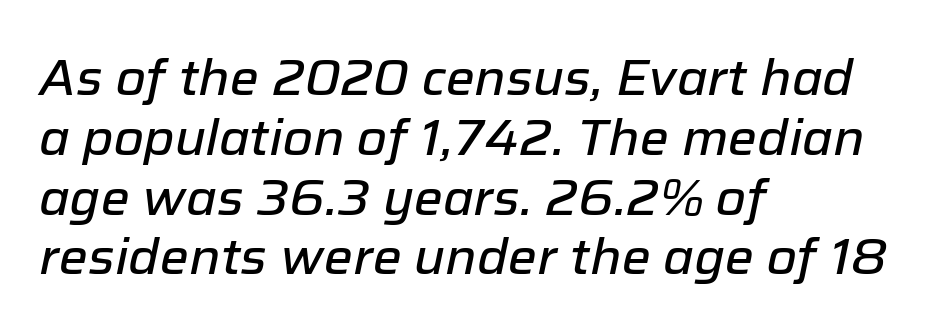
{"italic": "yes", "lean": "right", "slant_degrees": 12, "width": "normal", "stroke_contrast": "low", "x_height": "medium", "monospaced": "no", "underline": "no", "align": "left", "line_spacing_ratio": 1.22, "letter_spacing": "normal", "letter_spacing_em": 0.0, "glyph_px": 49}
